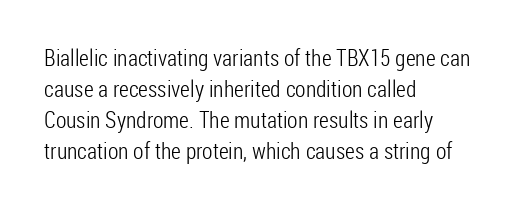
{"italic": "no", "bold": "no", "underline": "no", "align": "left", "line_spacing": "normal", "line_spacing_ratio": 1.35, "letter_spacing": "normal", "letter_spacing_em": 0.0, "glyph_px": 23}
